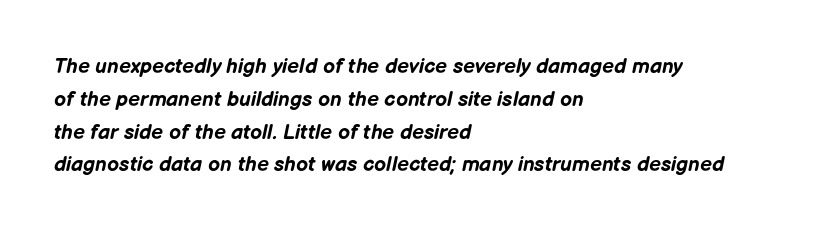
Type without underlining. Left-aligned paragraph, ragged on the right. Is the type slanted? Yes — the strokes lean at a clear angle. Caption: standard tracking, unaltered.
